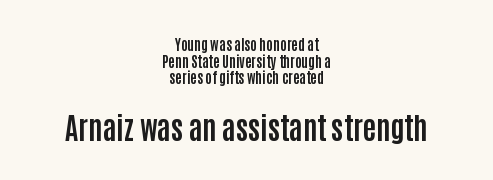
Q: Is the text bold? A: Yes.
Q: Is the text italic (slanted)? A: No, it is upright.
Q: Is the typeface a serif or a sans-serif typeface? A: Sans-serif.
Q: Is the text underlined? A: No.
Q: How is the paragraph aligned? A: Centered.
Q: Is the spacing between letters normal or unusually wide? A: Normal.
Q: Which block of text is set in a larger size, the first (top) or the second (bottom)? A: The second (bottom) one.
Q: Width (condensed, normal, or wide)? A: Condensed.
Q: Stroke contrast? A: Low.
Q: x-height? A: Large.
Q: Monospaced? A: No.
